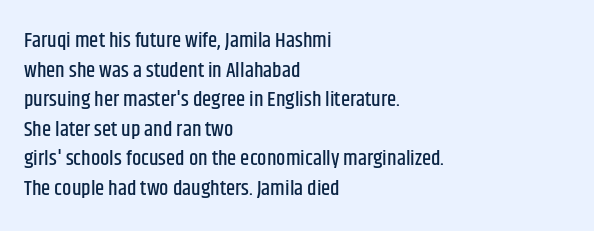
{"italic": "no", "underline": "no", "align": "left", "line_spacing": "normal", "line_spacing_ratio": 1.41, "letter_spacing": "normal", "letter_spacing_em": 0.0, "glyph_px": 21}
